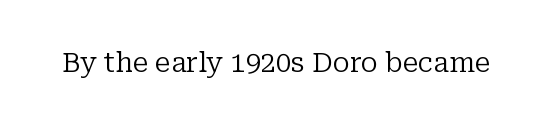
Has an underline been added? It has not. The type is set solid horizontally, with unmodified tracking. The characters are drawn with everyday or finer stroke widths. Every character sits straight up, as roman type does.
